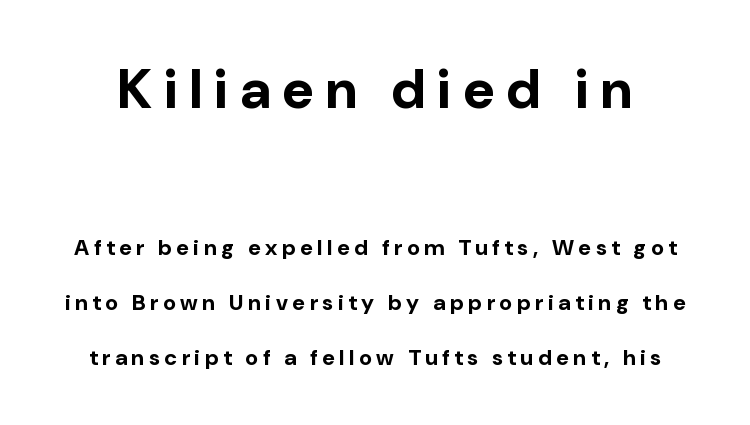
Q: Is the text bold? A: Yes.
Q: Is the text italic (slanted)? A: No, it is upright.
Q: Is the typeface a serif or a sans-serif typeface? A: Sans-serif.
Q: Is the text underlined? A: No.
Q: Is the spacing between letters normal or unusually wide? A: Unusually wide.
Q: Is the spacing between lines tight, normal or loose? A: Loose.
Q: Which block of text is set in a larger size, the first (top) or the second (bottom)? A: The first (top) one.
Q: Width (condensed, normal, or wide)? A: Normal.
Q: Stroke contrast? A: Low.
Q: x-height? A: Medium.
Q: Monospaced? A: No.
